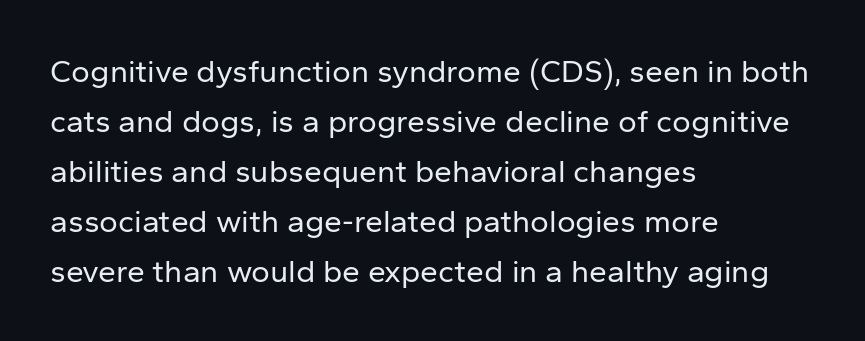
The image shows 32 px regular-weight sans-serif type, upright; set left-aligned, normal line spacing (1.56x), normal letter spacing, not underlined; low stroke contrast and a medium x-height.
